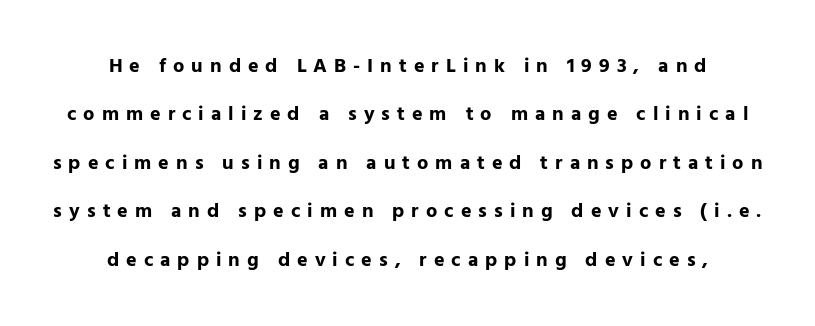
Q: Is the text bold? A: Yes.
Q: Is the text italic (slanted)? A: No, it is upright.
Q: Is the text underlined? A: No.
Q: How is the paragraph aligned? A: Centered.
Q: Is the spacing between letters normal or unusually wide? A: Unusually wide.
Q: Is the spacing between lines tight, normal or loose? A: Loose.
